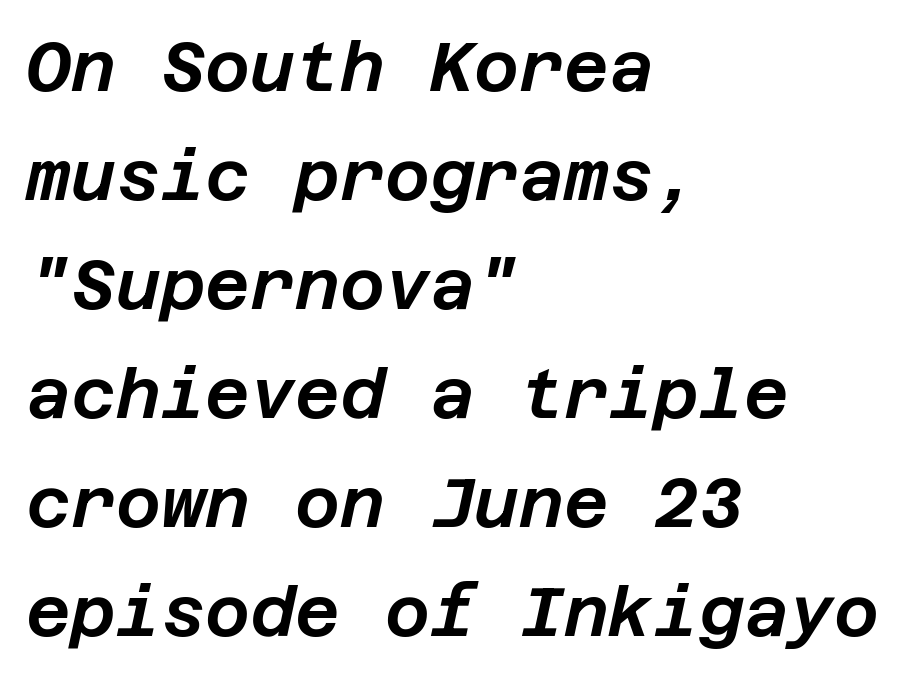
The image shows 69 px text type, italic (leaning right); set left-aligned, normal line spacing (1.58x), normal letter spacing, not underlined; low stroke contrast and a large x-height.
